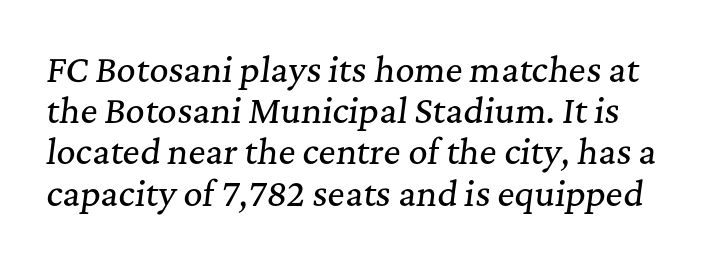
{"serif": "yes", "italic": "yes", "lean": "right", "slant_degrees": 7, "width": "normal", "stroke_contrast": "medium", "x_height": "medium", "monospaced": "no", "underline": "no", "line_spacing": "normal", "line_spacing_ratio": 1.25, "letter_spacing": "normal", "letter_spacing_em": 0.0, "glyph_px": 33}
